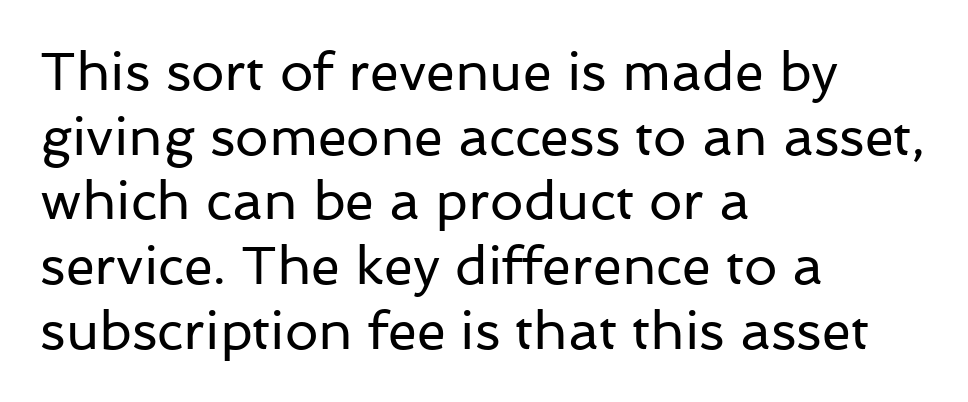
Q: Is the text bold? A: No.
Q: Is the text italic (slanted)? A: No, it is upright.
Q: Is the typeface a serif or a sans-serif typeface? A: Sans-serif.
Q: Is the text underlined? A: No.
Q: How is the paragraph aligned? A: Left-aligned.
Q: Is the spacing between letters normal or unusually wide? A: Normal.
Q: Width (condensed, normal, or wide)? A: Normal.
Q: Stroke contrast? A: Low.
Q: x-height? A: Medium.
Q: Monospaced? A: No.
